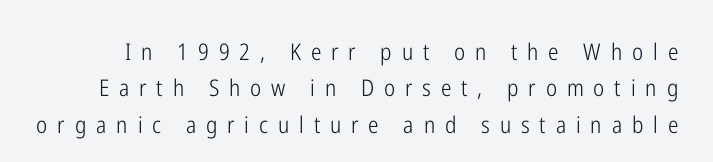
{"italic": "no", "bold": "no", "underline": "no", "line_spacing": "normal", "line_spacing_ratio": 1.58, "letter_spacing": "wide", "letter_spacing_em": 0.43, "glyph_px": 23}
